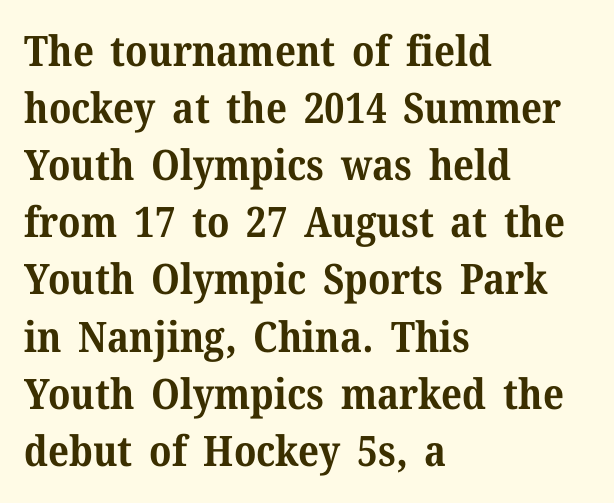
Descenders are the only things crossing below the line. It's the straight-up-and-down kind of type. Normally led — the rows are evenly, conventionally spaced. The face used here has the dense, thick strokes of a bold. These lines are composed in type with serifs. The ragged edge is on the right, which tells us the setting is flush left.
